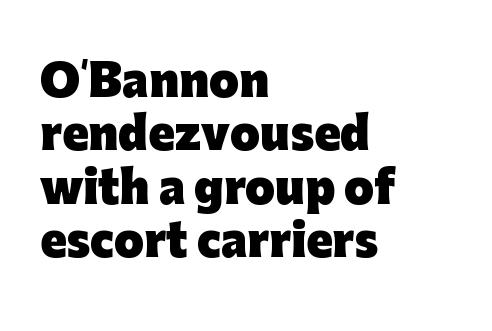
The rendering uses natural spacing where letterforms have individual widths. A dark, heavy texture on the line: the type is bold. The glyphs in this specimen are sans serif. Observe the ordinary spacing: letters are neighbours, not strangers. The foot of each line stays bare and open. Caption: multi-line text, flush left, ragged right.
